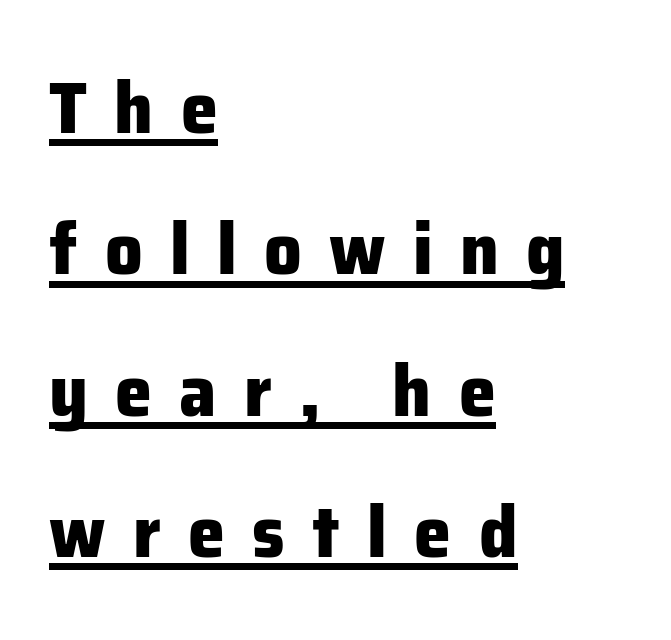
{"serif": "no", "italic": "no", "bold": "yes", "weight": "heavy", "width": "normal", "stroke_contrast": "low", "x_height": "medium", "monospaced": "no", "underline": "yes", "align": "left", "line_spacing": "loose", "line_spacing_ratio": 1.91, "letter_spacing": "wide", "letter_spacing_em": 0.37, "glyph_px": 74}
